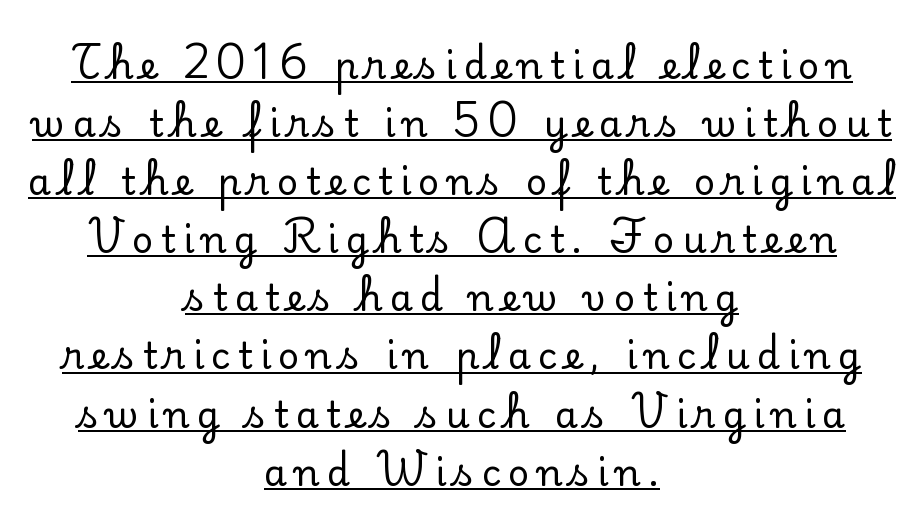
{"serif": "yes", "italic": "no", "width": "normal", "stroke_contrast": "low", "x_height": "small", "monospaced": "no", "underline": "yes", "align": "center", "line_spacing": "normal", "line_spacing_ratio": 1.57, "letter_spacing": "wide", "letter_spacing_em": 0.2, "glyph_px": 37}
